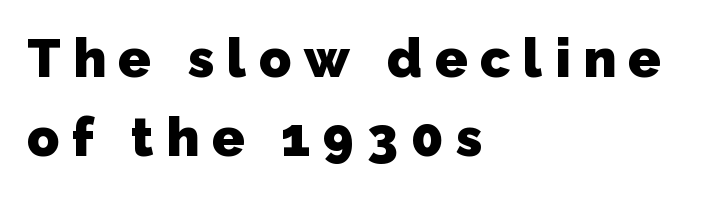
{"serif": "no", "bold": "yes", "weight": "heavy", "width": "normal", "stroke_contrast": "low", "x_height": "medium", "monospaced": "no", "underline": "no", "align": "left", "line_spacing": "normal", "line_spacing_ratio": 1.5, "letter_spacing": "wide", "letter_spacing_em": 0.24, "glyph_px": 53}
